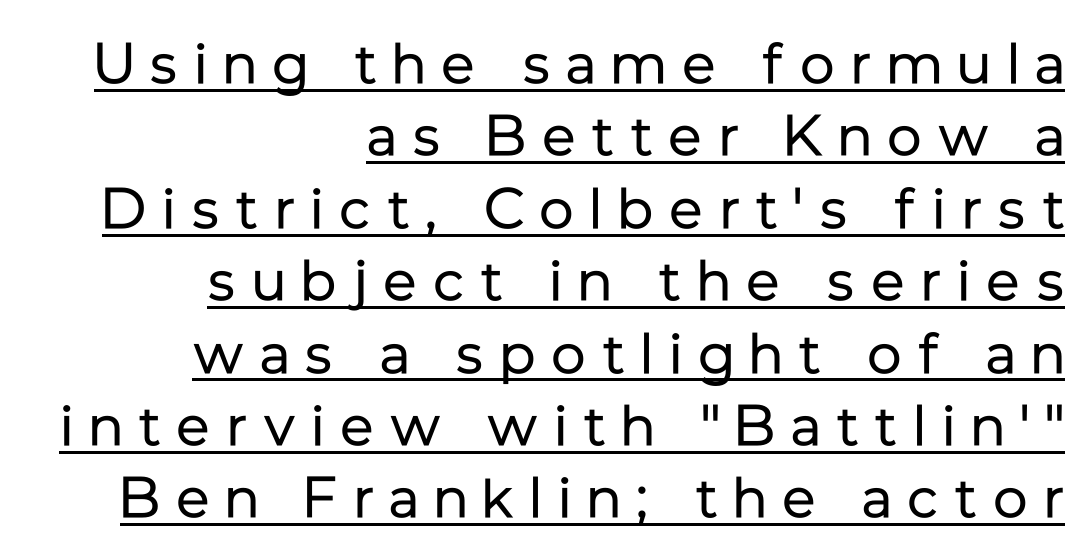
The image shows 57 px regular-weight sans-serif type, upright; set right-aligned, normal line spacing (1.27x), unusually wide letter spacing (+0.28 em), underlined; low stroke contrast and a medium x-height.
